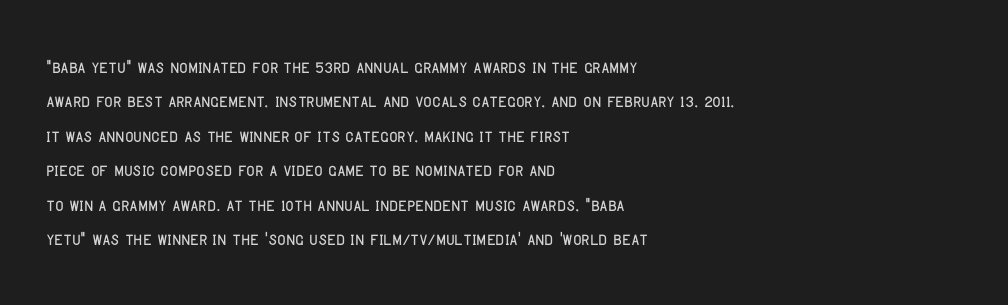
The specimen omits any rule beneath the text block's lines. The line-height multiplier appears to be the usual default. Posture: upright roman. The letters sit at their default tracking, neither squeezed nor spread.
